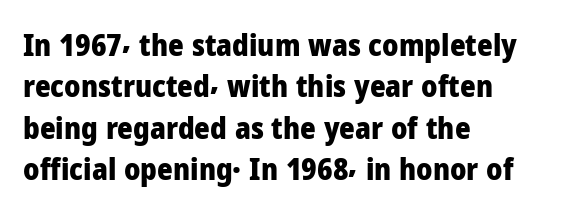
Do the letters lean? They stand straight. Spacing verdict: proportional, widths tailored to each character. Tracking here is standard; glyphs follow each other at the usual distance. Beneath every word, the page is bare.
